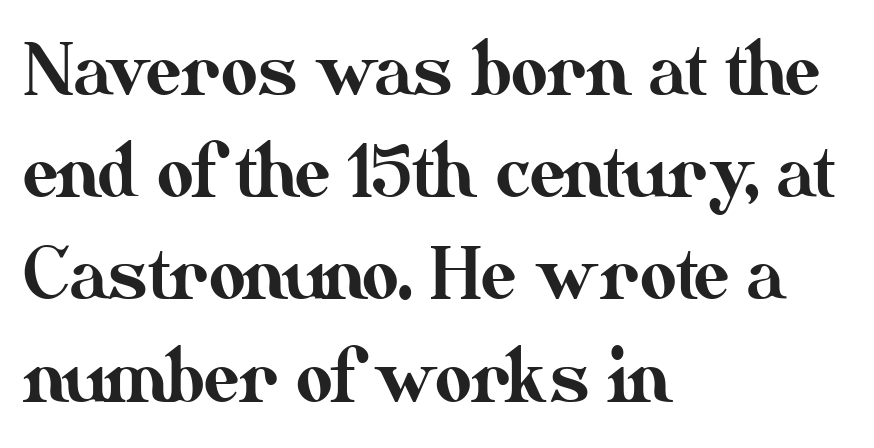
{"italic": "no", "width": "normal", "stroke_contrast": "medium", "x_height": "small", "monospaced": "no", "underline": "no", "align": "left", "line_spacing": "normal", "line_spacing_ratio": 1.44, "letter_spacing": "normal", "letter_spacing_em": 0.0, "glyph_px": 71}
